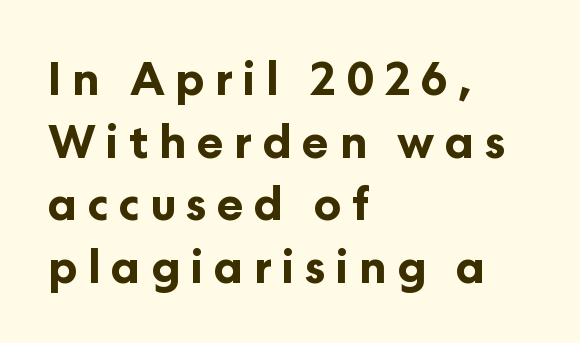
The image shows 45 px bold sans-serif type, upright; set left-aligned, normal line spacing (1.39x), unusually wide letter spacing (+0.23 em), not underlined; low stroke contrast and a medium x-height.
